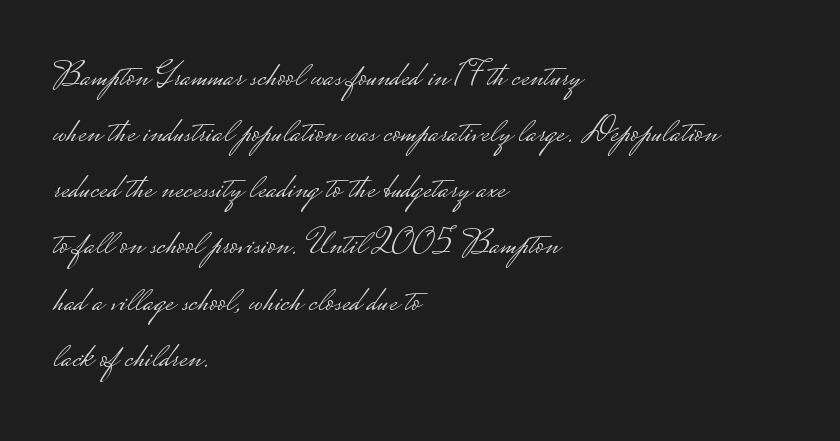
Plain, unruled lines of type. The characters display no serif detailing; their extremities are plain. You could call the tracking neutral — neither tight nor loose. This reads as an unemphasized weight, regular at the heaviest.
